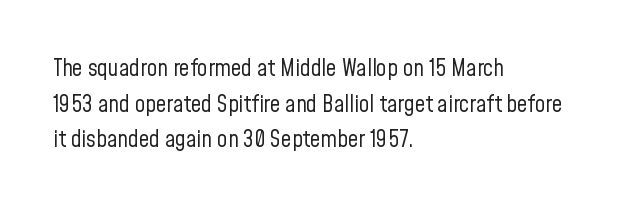
{"italic": "no", "bold": "no", "underline": "no", "align": "left", "line_spacing": "normal", "line_spacing_ratio": 1.55, "letter_spacing": "normal", "letter_spacing_em": 0.0, "glyph_px": 23}
